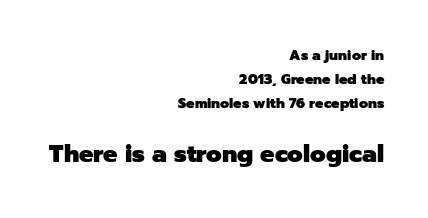
{"italic": "no", "bold": "yes", "underline": "no", "align": "right", "line_spacing_ratio": 1.72, "letter_spacing": "normal", "letter_spacing_em": 0.0, "larger_block": "second", "size_ratio": 1.71, "glyph_px": 24}
